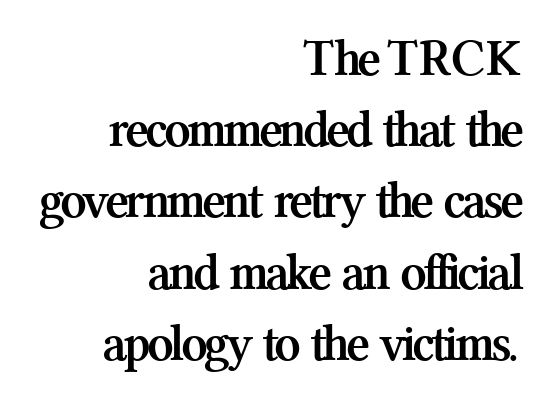
The image shows 52 px semibold serif type, upright; set right-aligned, normal line spacing (1.37x), normal letter spacing, not underlined; medium stroke contrast and a medium x-height.
